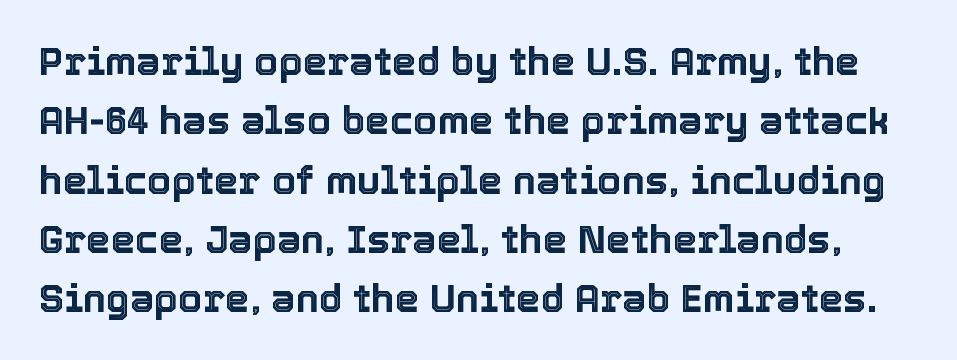
{"italic": "no", "width": "normal", "x_height": "medium", "monospaced": "no", "underline": "no", "line_spacing": "normal", "line_spacing_ratio": 1.52, "letter_spacing": "normal", "letter_spacing_em": 0.0, "glyph_px": 39}
